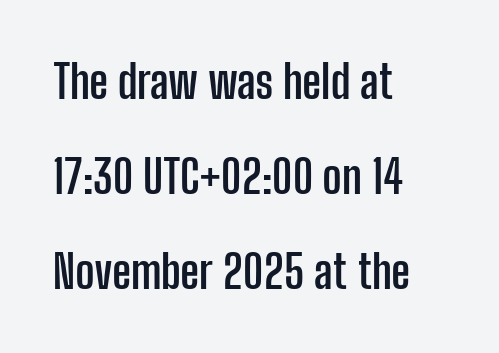
Q: Is the text bold? A: Yes.
Q: Is the text italic (slanted)? A: No, it is upright.
Q: Is the typeface a serif or a sans-serif typeface? A: Sans-serif.
Q: Is the text underlined? A: No.
Q: How is the paragraph aligned? A: Left-aligned.
Q: Is the spacing between letters normal or unusually wide? A: Normal.
Q: Is the spacing between lines tight, normal or loose? A: Loose.
Q: Width (condensed, normal, or wide)? A: Condensed.
Q: Stroke contrast? A: Low.
Q: x-height? A: Medium.
Q: Monospaced? A: No.
